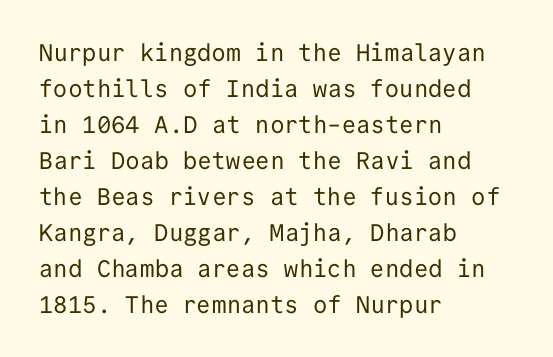
There is no visible air inserted between adjacent glyphs. The rendering anchors every line to the left-hand side. Counters stay open thanks to moderate or lighter strokes. Is there much room between lines? A standard amount, neither cramped nor airy. Type without underlining.
